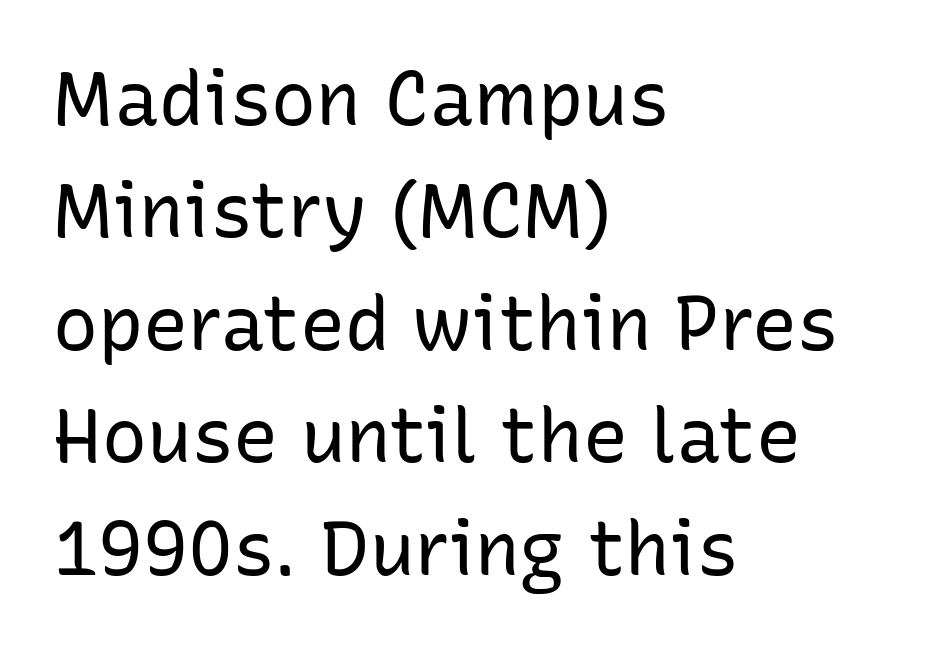
Q: Is the text bold? A: No.
Q: Is the text italic (slanted)? A: No, it is upright.
Q: Is the typeface a serif or a sans-serif typeface? A: Sans-serif.
Q: Is the text underlined? A: No.
Q: How is the paragraph aligned? A: Left-aligned.
Q: Is the spacing between letters normal or unusually wide? A: Normal.
Q: Is the spacing between lines tight, normal or loose? A: Normal.
Q: Width (condensed, normal, or wide)? A: Normal.
Q: Stroke contrast? A: Low.
Q: x-height? A: Medium.
Q: Monospaced? A: No.
